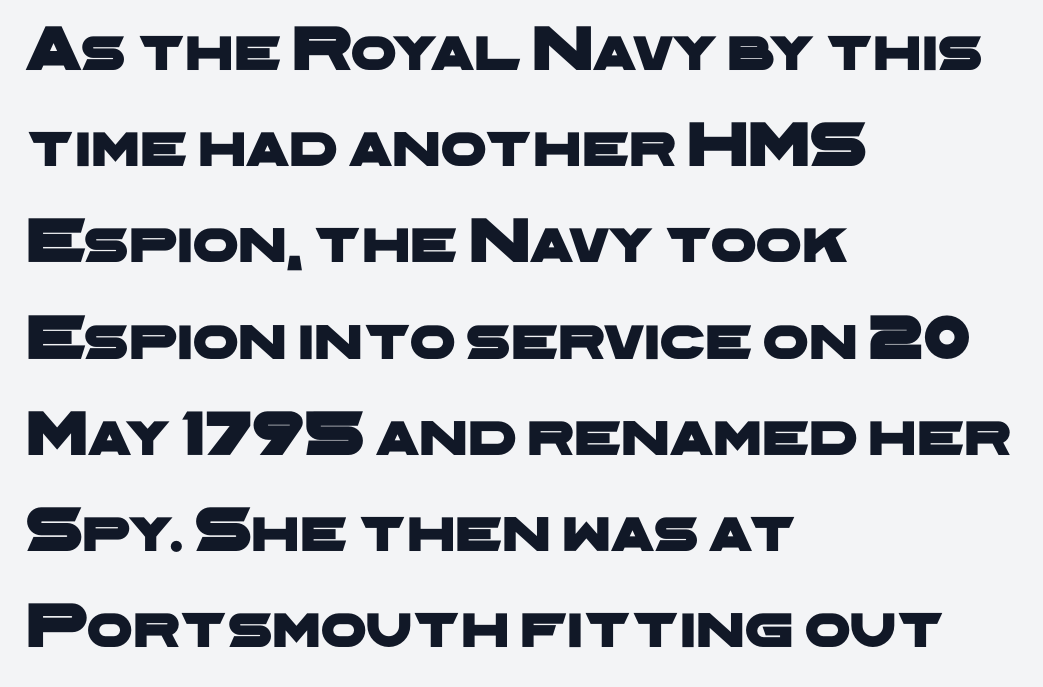
Beneath every word, the page is bare. The letterforms sit shoulder to shoulder at normal distance. The space between consecutive lines is moderate. A classic flush-left, rag-right setting is used for this passage. Serif or sans? Sans — the stroke terminals are bare. Looks like regular typesetting: each glyph gets only the width it needs.
